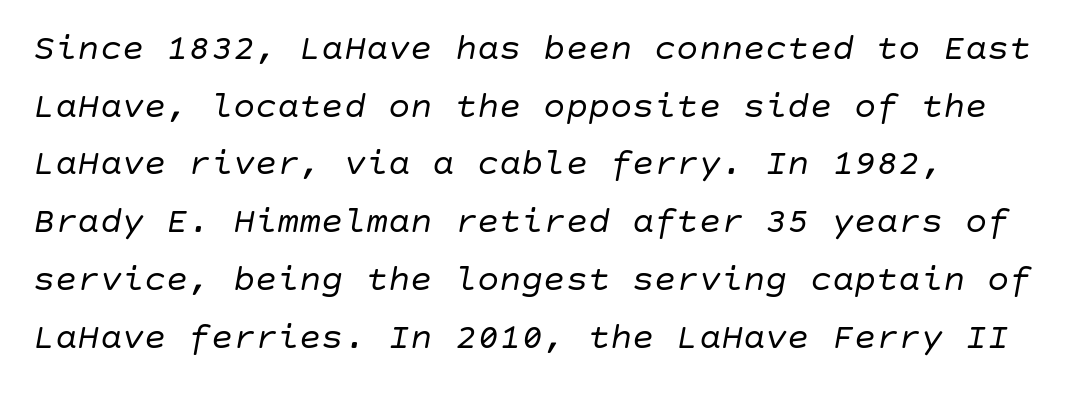
The image shows 37 px regular-weight type, italic (leaning right); set normal line spacing (1.56x), normal letter spacing, not underlined; low stroke contrast and a large x-height.
